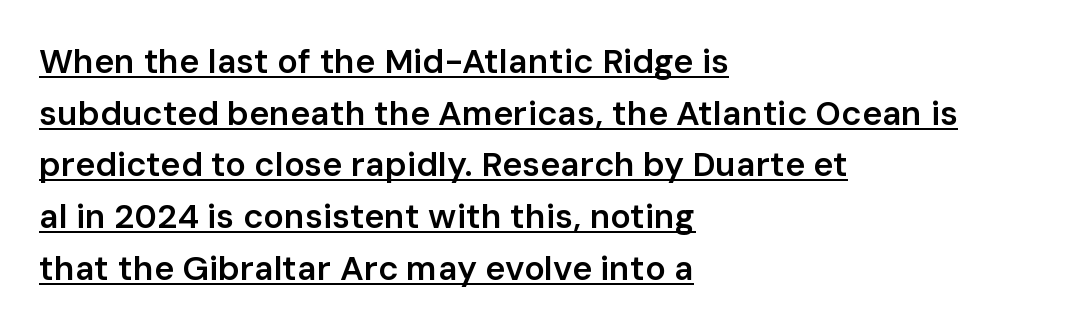
{"serif": "no", "italic": "no", "bold": "semi", "weight": "semibold", "width": "normal", "stroke_contrast": "low", "x_height": "medium", "monospaced": "no", "underline": "yes", "align": "left", "line_spacing": "normal", "line_spacing_ratio": 1.52, "letter_spacing": "normal", "letter_spacing_em": 0.0, "glyph_px": 34}
